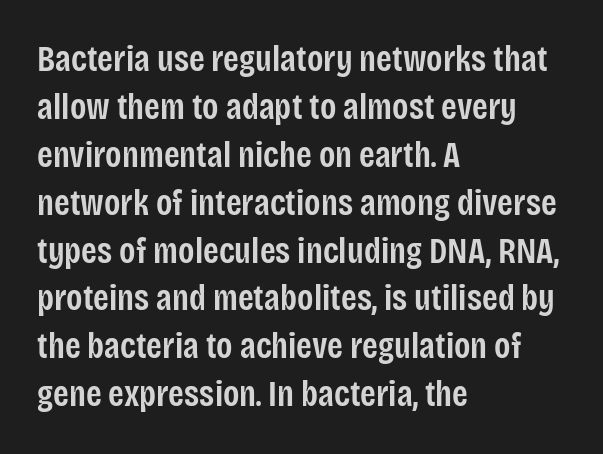
The image shows 36 px semibold, condensed sans-serif type, upright; set left-aligned, normal line spacing (1.33x), normal letter spacing, not underlined; low stroke contrast and a large x-height.
